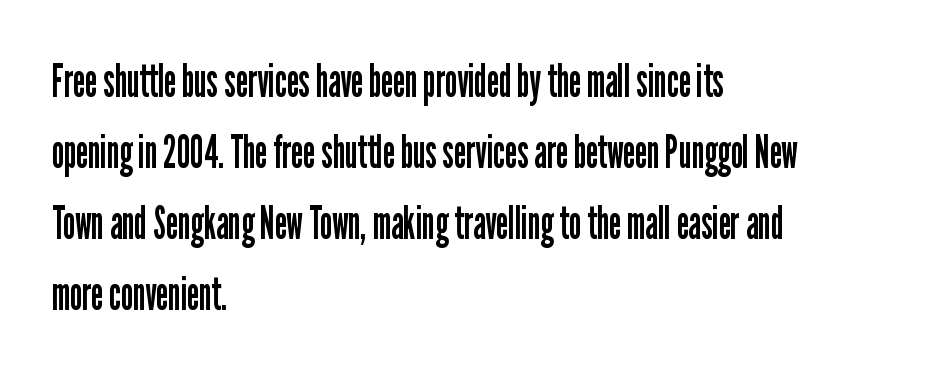
{"serif": "no", "italic": "no", "bold": "no", "weight": "regular", "width": "condensed", "stroke_contrast": "low", "x_height": "medium", "monospaced": "no", "underline": "no", "align": "left", "line_spacing": "normal", "line_spacing_ratio": 1.54, "letter_spacing": "normal", "letter_spacing_em": 0.0, "glyph_px": 46}
